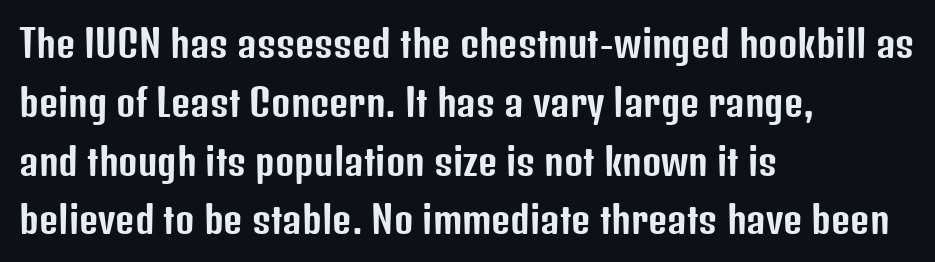
{"serif": "no", "italic": "no", "width": "condensed", "stroke_contrast": "low", "x_height": "medium", "monospaced": "no", "underline": "no", "align": "left", "line_spacing": "normal", "line_spacing_ratio": 1.59, "letter_spacing": "normal", "letter_spacing_em": 0.0, "glyph_px": 37}
